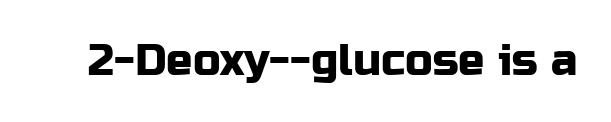
Q: Is the text italic (slanted)? A: No, it is upright.
Q: Is the typeface a serif or a sans-serif typeface? A: Sans-serif.
Q: Is the text underlined? A: No.
Q: Is the spacing between letters normal or unusually wide? A: Normal.
Q: Width (condensed, normal, or wide)? A: Normal.
Q: Stroke contrast? A: Low.
Q: x-height? A: Medium.
Q: Monospaced? A: No.
